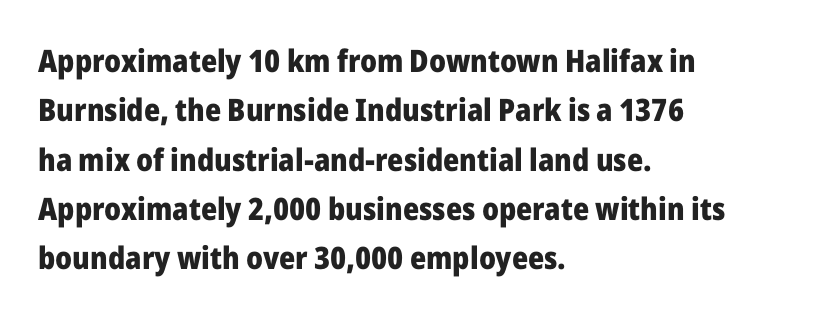
Q: Is the text bold? A: Yes.
Q: Is the text italic (slanted)? A: No, it is upright.
Q: Is the typeface a serif or a sans-serif typeface? A: Sans-serif.
Q: Is the text underlined? A: No.
Q: How is the paragraph aligned? A: Left-aligned.
Q: Is the spacing between letters normal or unusually wide? A: Normal.
Q: Is the spacing between lines tight, normal or loose? A: Normal.
Q: Width (condensed, normal, or wide)? A: Normal.
Q: Stroke contrast? A: Low.
Q: x-height? A: Medium.
Q: Monospaced? A: No.
